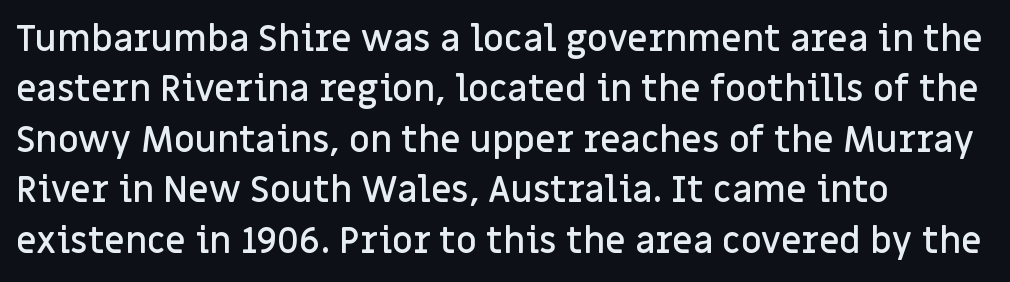
{"serif": "no", "italic": "no", "bold": "semi", "weight": "semibold", "width": "normal", "stroke_contrast": "low", "x_height": "large", "monospaced": "no", "underline": "no", "align": "left", "line_spacing": "normal", "line_spacing_ratio": 1.4, "letter_spacing": "normal", "letter_spacing_em": 0.0, "glyph_px": 36}
